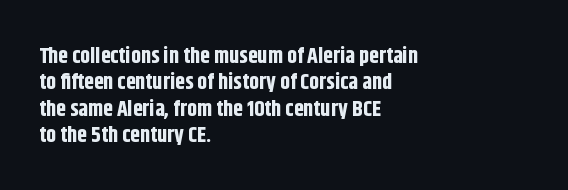
The image shows 22 px bold type, upright; set left-aligned, line spacing 1.2x, normal letter spacing, not underlined.
